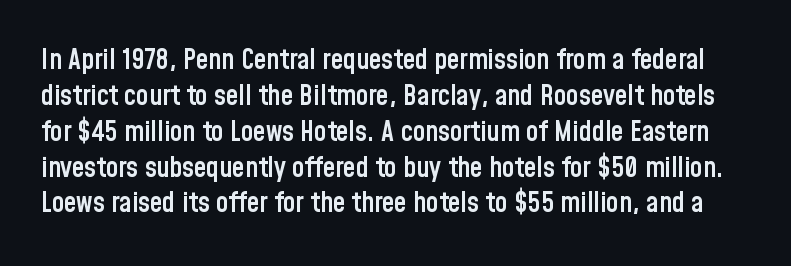
In terms of letterspacing, this is plain default setting. Characters remain perfectly vertical along every line. The letters advance in unequal steps, a hallmark of proportional type. Words float on clear page, feet unadorned. Does the leading feel generous? No, just average.
